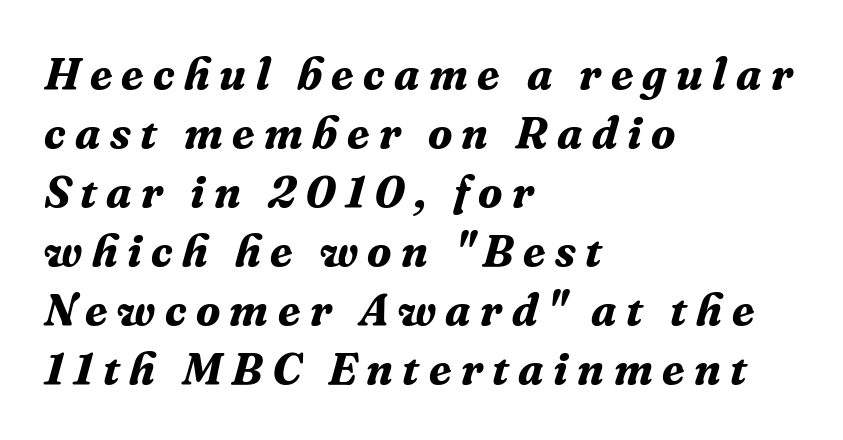
The glyphs in this specimen are seriffed. Think of a printed novel: that variable character pitch is what you see here. Type without underlining. Reading down the column, the eye jumps a familiar distance to each next line. The face used here has a pronounced slope to its letters.
